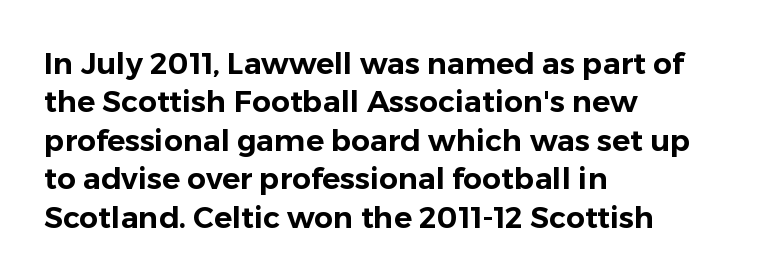
{"serif": "no", "italic": "no", "width": "normal", "stroke_contrast": "low", "x_height": "medium", "monospaced": "no", "underline": "no", "align": "left", "line_spacing": "normal", "line_spacing_ratio": 1.28, "letter_spacing": "normal", "letter_spacing_em": 0.0, "glyph_px": 30}
